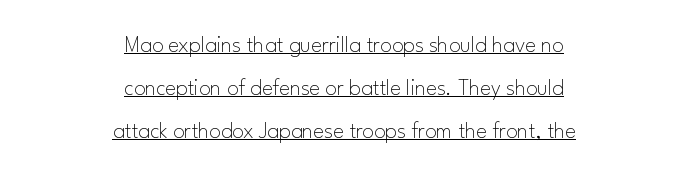
Short and long lines alike share a common midpoint. The lettering holds an erect, upright posture throughout. The letterforms sit shoulder to shoulder at normal distance. A typographer would call this underscored text. Caption: face not bold, strokes unweighted.
